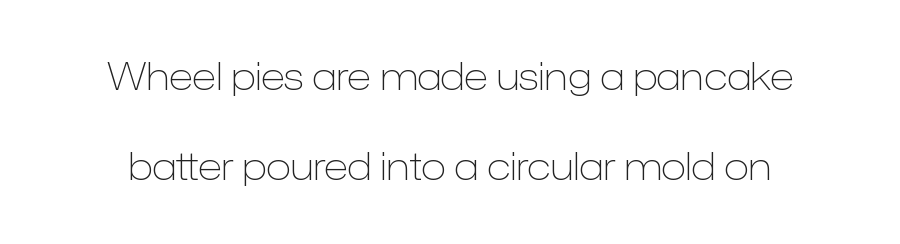
Q: Is the text bold? A: No.
Q: Is the text italic (slanted)? A: No, it is upright.
Q: Is the typeface a serif or a sans-serif typeface? A: Sans-serif.
Q: Is the text underlined? A: No.
Q: Is the spacing between letters normal or unusually wide? A: Normal.
Q: Is the spacing between lines tight, normal or loose? A: Loose.
Q: Width (condensed, normal, or wide)? A: Normal.
Q: Stroke contrast? A: Low.
Q: x-height? A: Medium.
Q: Monospaced? A: No.
